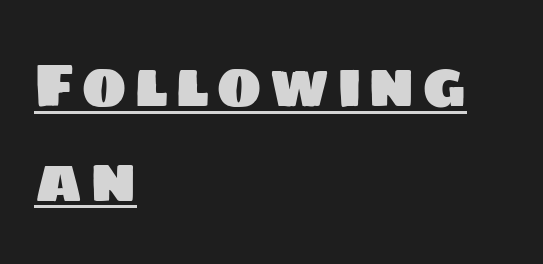
Underlining? Definitely there. Is this a sans? Yes — the strokes have no serifs. A typesetter would call this leading conventional body-copy spacing. One-word summary of the alignment: left.
